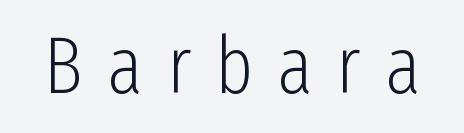
Q: Is the text bold? A: No.
Q: Is the text italic (slanted)? A: No, it is upright.
Q: Is the typeface a serif or a sans-serif typeface? A: Sans-serif.
Q: Is the text underlined? A: No.
Q: Is the spacing between letters normal or unusually wide? A: Unusually wide.
Q: Width (condensed, normal, or wide)? A: Condensed.
Q: Stroke contrast? A: Low.
Q: x-height? A: Medium.
Q: Monospaced? A: No.
